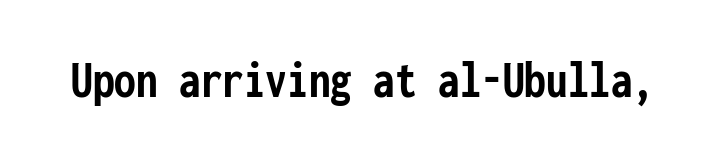
{"serif": "no", "italic": "no", "bold": "yes", "weight": "semibold", "width": "condensed", "stroke_contrast": "low", "x_height": "medium", "monospaced": "yes", "underline": "no", "letter_spacing": "normal", "letter_spacing_em": 0.0, "glyph_px": 54}
